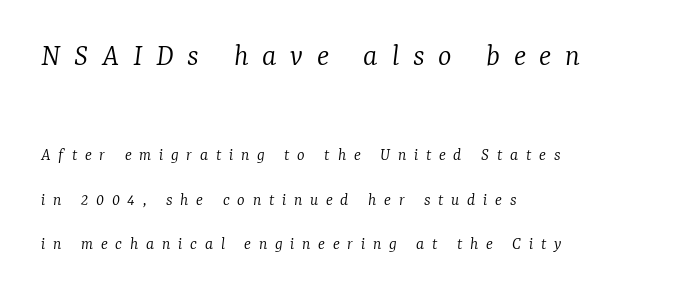
The image shows 32 px light serif type, italic (leaning right); set left-aligned, loose line spacing (2.48x), unusually wide letter spacing (+0.43 em), not underlined; the first (top) block is 1.78x larger; low stroke contrast and a medium x-height.
